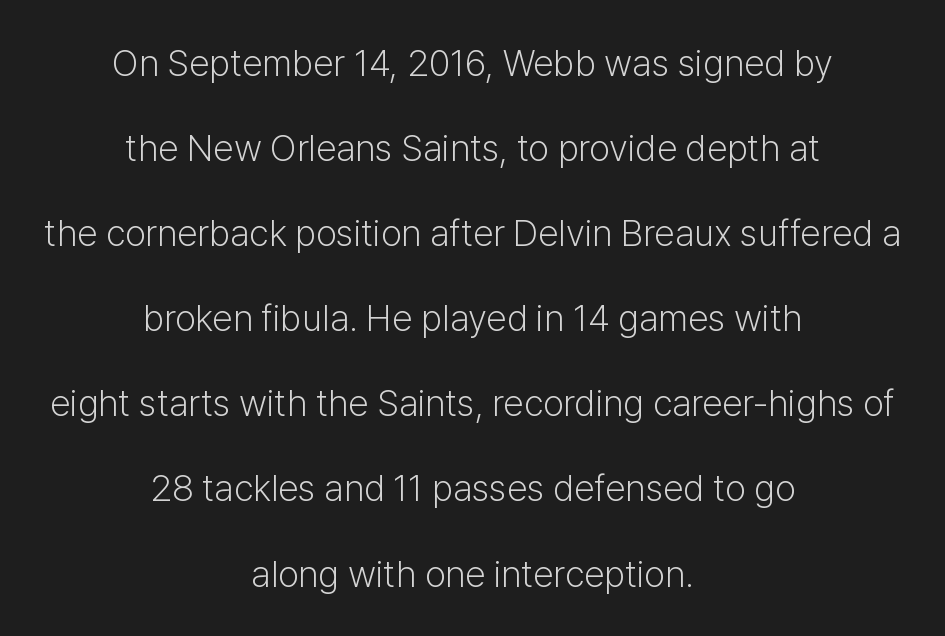
The image shows 37 px light sans-serif type, upright; set centered, loose line spacing (2.3x), normal letter spacing, not underlined; low stroke contrast and a medium x-height.
